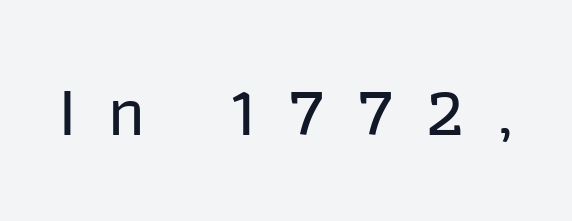
{"serif": "no", "italic": "no", "width": "normal", "stroke_contrast": "low", "x_height": "medium", "monospaced": "no", "underline": "no", "letter_spacing": "wide", "letter_spacing_em": 0.46, "glyph_px": 70}
